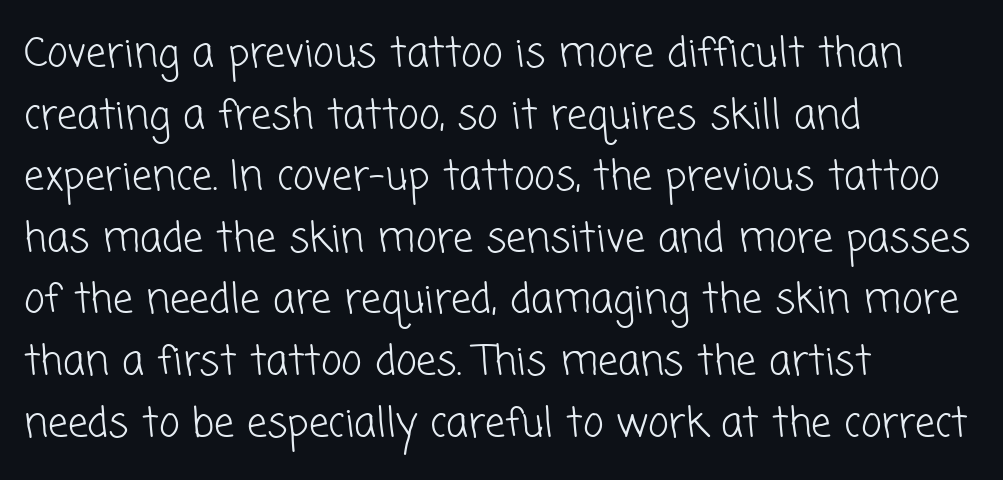
Successive baselines arrive at the customary interval. Alignment: flush left. Observe the absence of serifs on each vertical stroke in this sample. No extra tracking has been applied to these lines. Each row of text sits above clean, open space. The typeface has the unassuming heft of standard copy or less.
